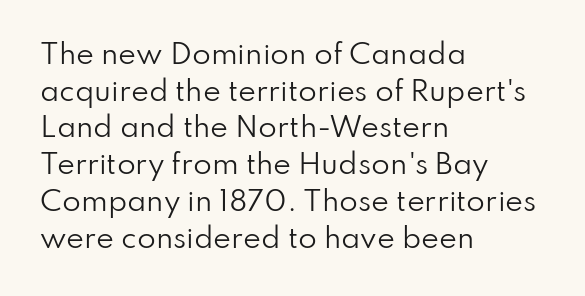
{"italic": "no", "bold": "no", "underline": "no", "align": "left", "line_spacing": "normal", "line_spacing_ratio": 1.36, "letter_spacing": "normal", "letter_spacing_em": 0.0, "glyph_px": 27}
